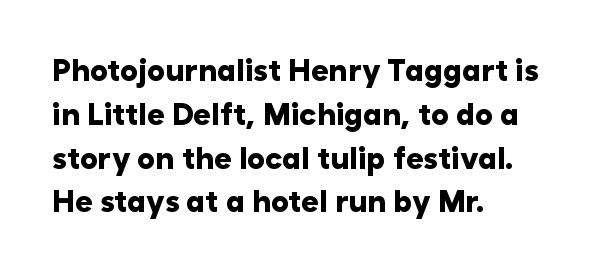
Q: Is the text bold? A: Yes.
Q: Is the text italic (slanted)? A: No, it is upright.
Q: Is the typeface a serif or a sans-serif typeface? A: Sans-serif.
Q: Is the text underlined? A: No.
Q: How is the paragraph aligned? A: Left-aligned.
Q: Is the spacing between letters normal or unusually wide? A: Normal.
Q: Is the spacing between lines tight, normal or loose? A: Normal.
Q: Width (condensed, normal, or wide)? A: Normal.
Q: Stroke contrast? A: Low.
Q: x-height? A: Medium.
Q: Monospaced? A: No.
